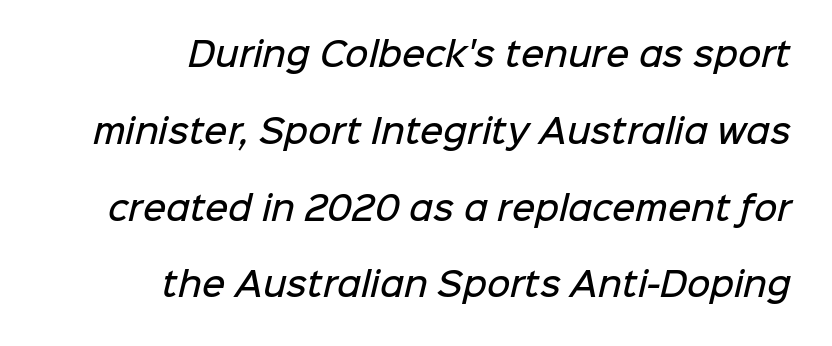
Q: Is the text bold? A: Semi-bold.
Q: Is the typeface a serif or a sans-serif typeface? A: Sans-serif.
Q: Is the text underlined? A: No.
Q: How is the paragraph aligned? A: Right-aligned.
Q: Is the spacing between letters normal or unusually wide? A: Normal.
Q: Is the spacing between lines tight, normal or loose? A: Loose.
Q: Width (condensed, normal, or wide)? A: Normal.
Q: Stroke contrast? A: Low.
Q: x-height? A: Medium.
Q: Monospaced? A: No.
